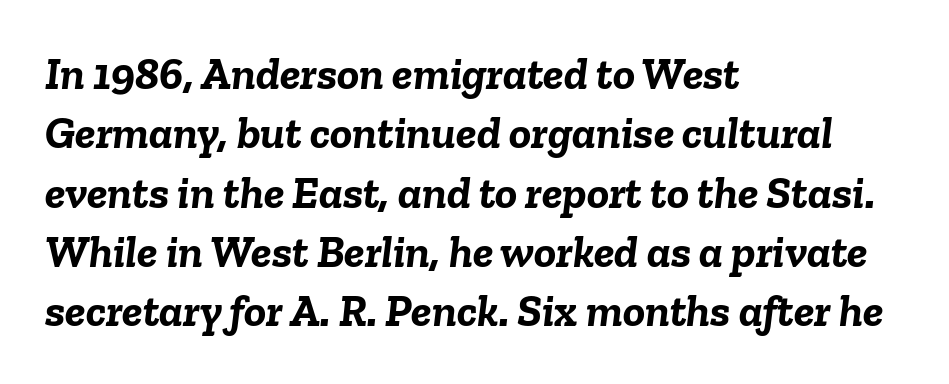
Q: Is the text bold? A: Yes.
Q: Is the text italic (slanted)? A: Yes, it leans right by about 6 degrees.
Q: Is the text underlined? A: No.
Q: How is the paragraph aligned? A: Left-aligned.
Q: Is the spacing between letters normal or unusually wide? A: Normal.
Q: Is the spacing between lines tight, normal or loose? A: Normal.
Q: Width (condensed, normal, or wide)? A: Normal.
Q: Stroke contrast? A: Low.
Q: x-height? A: Medium.
Q: Monospaced? A: No.
